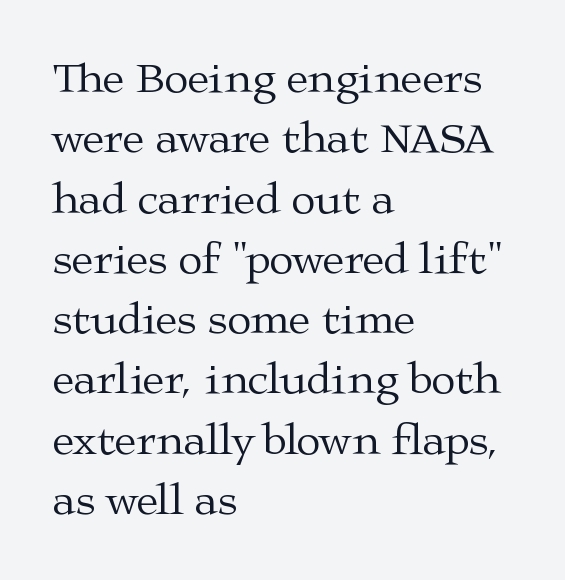
The image shows 44 px regular-weight, wide serif type, upright; set left-aligned, normal line spacing (1.37x), normal letter spacing, not underlined; medium stroke contrast and a medium x-height.
